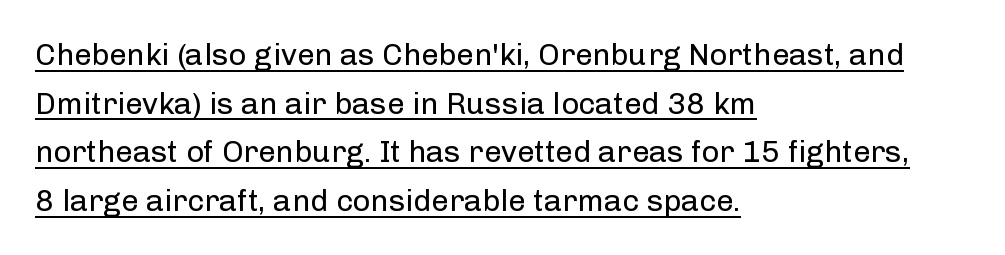
Q: Is the text bold? A: No.
Q: Is the text italic (slanted)? A: No, it is upright.
Q: Is the typeface a serif or a sans-serif typeface? A: Sans-serif.
Q: Is the text underlined? A: Yes.
Q: How is the paragraph aligned? A: Left-aligned.
Q: Is the spacing between letters normal or unusually wide? A: Normal.
Q: Is the spacing between lines tight, normal or loose? A: Normal.
Q: Width (condensed, normal, or wide)? A: Normal.
Q: Stroke contrast? A: Low.
Q: x-height? A: Medium.
Q: Monospaced? A: No.
